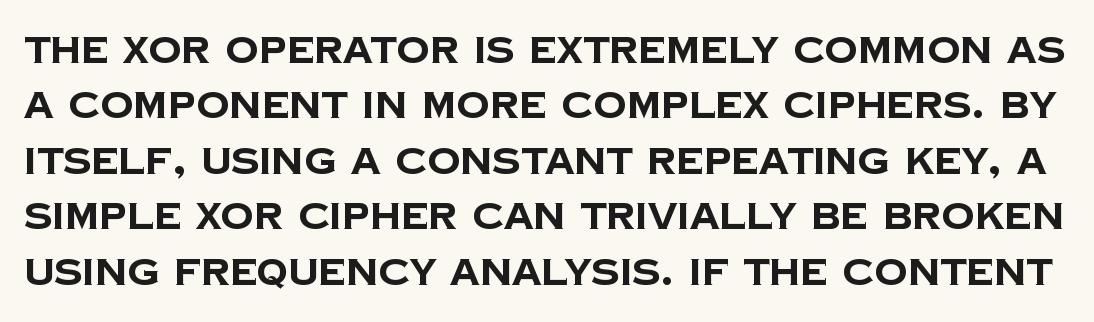
Each word holds together tightly as a unit, with standard inter-letter gaps. Whoever set this chose a conventional vertical rhythm. This rendering employs a face without finishing strokes, i.e., a sans-serif. Typographic density is high because the face is bold. Bare-footed words on every line.
